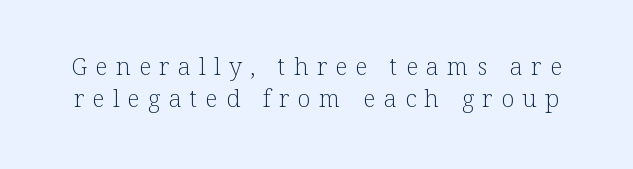
Q: Is the text bold? A: No.
Q: Is the text italic (slanted)? A: No, it is upright.
Q: Is the text underlined? A: No.
Q: Is the spacing between letters normal or unusually wide? A: Unusually wide.
Q: Is the spacing between lines tight, normal or loose? A: Normal.
